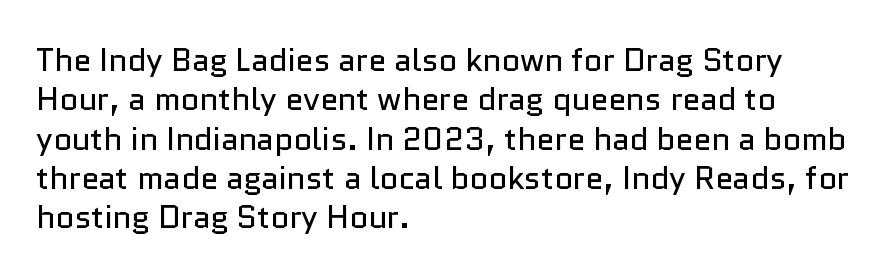
The image shows 32 px regular-weight sans-serif type, upright; set left-aligned, line spacing 1.23x, normal letter spacing, not underlined; low stroke contrast and a medium x-height.
